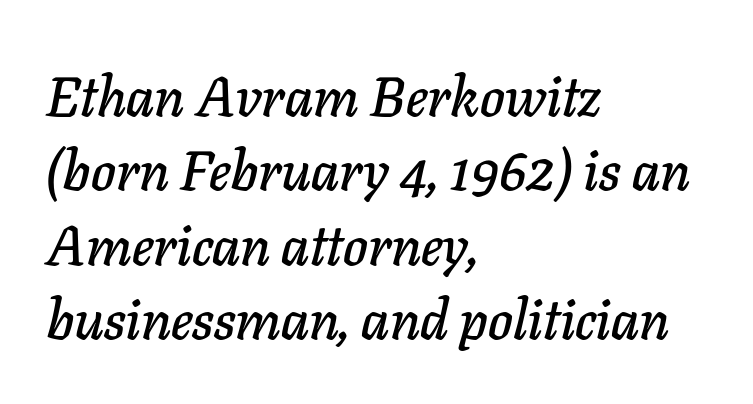
Proportional: the letters do not fall into vertical columns. Yep, that's italic — everything's leaning. The letters sit at their default tracking, neither squeezed nor spread. Is the block centered? No — it sits flush against the left margin.
